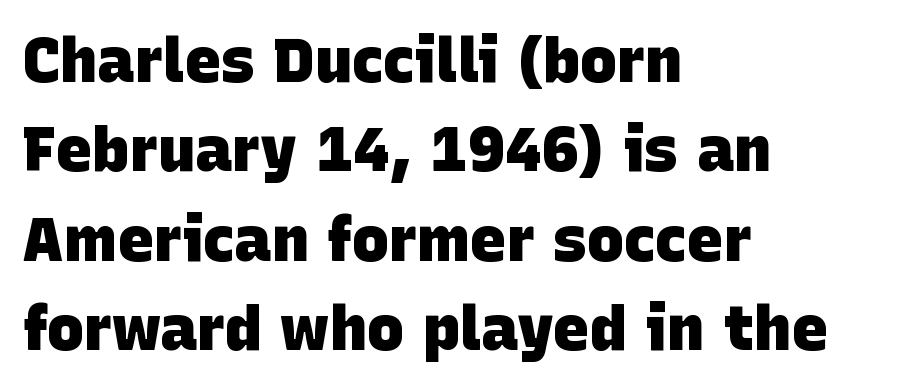
Q: Is the text bold? A: Yes.
Q: Is the typeface a serif or a sans-serif typeface? A: Sans-serif.
Q: Is the text underlined? A: No.
Q: How is the paragraph aligned? A: Left-aligned.
Q: Is the spacing between letters normal or unusually wide? A: Normal.
Q: Is the spacing between lines tight, normal or loose? A: Normal.
Q: Width (condensed, normal, or wide)? A: Normal.
Q: Stroke contrast? A: Low.
Q: x-height? A: Large.
Q: Monospaced? A: No.
